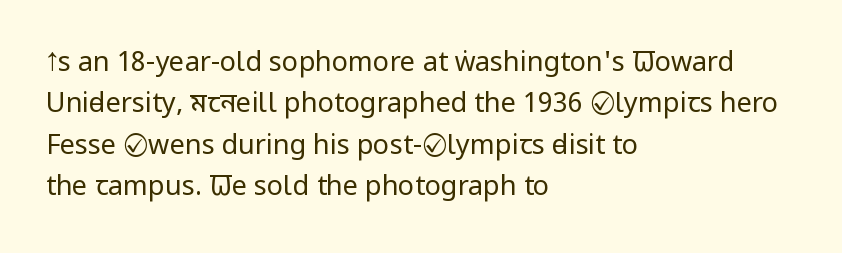
The image shows 27 px text type, upright; set left-aligned, normal line spacing (1.53x), normal letter spacing, not underlined.
